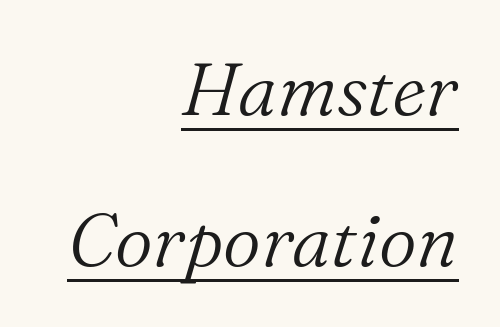
The image shows 74 px light serif type, italic (leaning right); set right-aligned, loose line spacing (2.04x), normal letter spacing, underlined; medium stroke contrast and a medium x-height.
